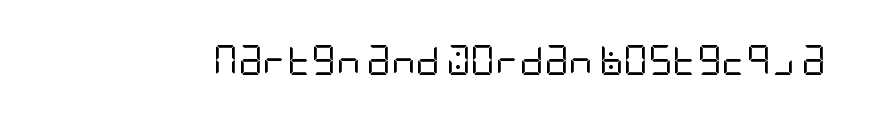
Q: Is the text bold? A: No.
Q: Is the text italic (slanted)? A: No, it is upright.
Q: Is the typeface a serif or a sans-serif typeface? A: Sans-serif.
Q: Is the text underlined? A: No.
Q: Is the spacing between letters normal or unusually wide? A: Normal.
Q: Width (condensed, normal, or wide)? A: Condensed.
Q: Stroke contrast? A: Low.
Q: x-height? A: Large.
